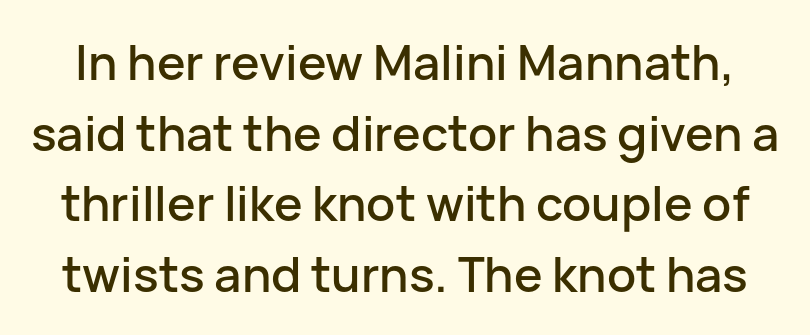
The face used here is proportionally spaced, like ordinary book or web type. Rows of type keep a routine distance in the vertical direction. The space beneath each line is pristine and unruled. Every character sits straight up, as roman type does.
